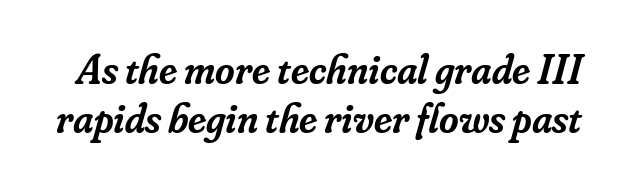
{"serif": "yes", "italic": "yes", "lean": "right", "slant_degrees": 16, "bold": "semi", "weight": "semibold", "width": "normal", "stroke_contrast": "low", "x_height": "small", "monospaced": "no", "underline": "no", "line_spacing_ratio": 1.17, "letter_spacing": "normal", "letter_spacing_em": 0.0, "glyph_px": 42}
